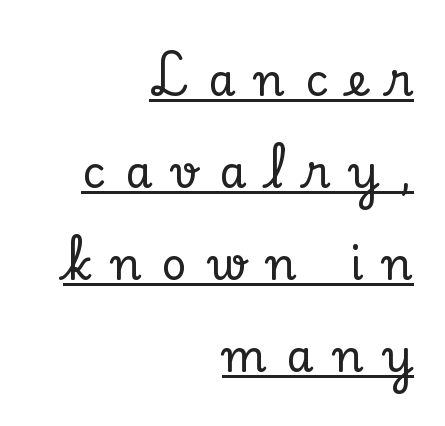
This rendering uses right alignment, leaving the left contour irregular. Each new line begins a long way beneath the previous one. Caption: expanded tracking, letters set apart. Note: serifs present on the glyphs. Does the lettering tilt? It doesn't — this is upright.
